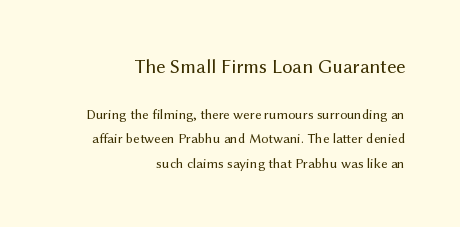
The image shows 20 px text type, upright; set right-aligned, line spacing 1.74x, normal letter spacing, not underlined; the first (top) block is 1.43x larger.
